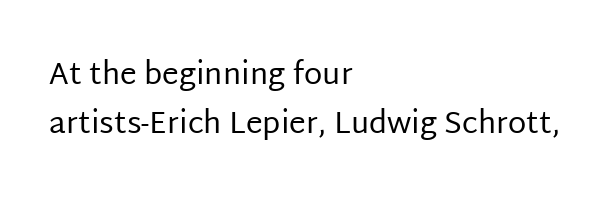
The image shows 30 px regular-weight sans-serif type, upright; set left-aligned, normal line spacing (1.64x), normal letter spacing, not underlined; low stroke contrast and a large x-height.
